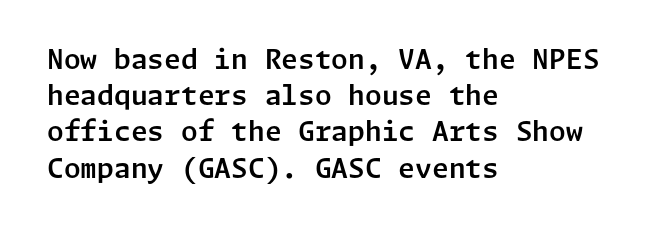
The image shows 27 px text type, upright; set left-aligned, normal line spacing (1.34x), normal letter spacing, not underlined.
